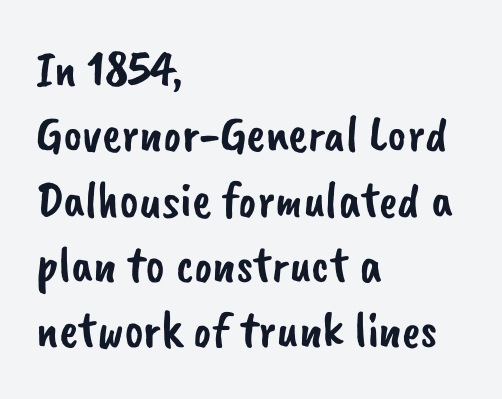
{"serif": "no", "width": "normal", "stroke_contrast": "low", "x_height": "small", "monospaced": "no", "underline": "no", "align": "left", "line_spacing": "normal", "line_spacing_ratio": 1.28, "letter_spacing": "normal", "letter_spacing_em": 0.0, "glyph_px": 51}
